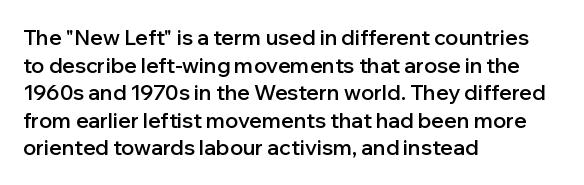
Q: Is the text bold? A: Semi-bold.
Q: Is the text italic (slanted)? A: No, it is upright.
Q: Is the text underlined? A: No.
Q: How is the paragraph aligned? A: Left-aligned.
Q: Is the spacing between letters normal or unusually wide? A: Normal.
Q: Is the spacing between lines tight, normal or loose? A: Normal.
